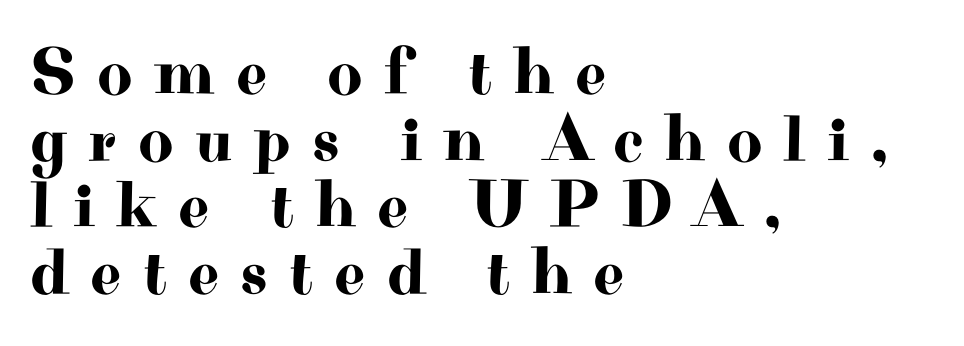
The lines are packed closely together with very little leading. Letterform terminals end in serifs throughout the passage. The specimen reads as upright at a glance. Where is the straight margin? On the left. Unmarked baselines from the first word to the last. Is this a fixed-width face? No — the glyphs have proportional, varying widths.
